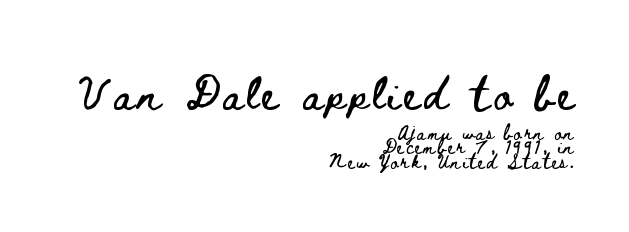
{"width": "wide", "stroke_contrast": "low", "x_height": "small", "monospaced": "no", "underline": "no", "align": "right", "line_spacing": "tight", "line_spacing_ratio": 1.04, "larger_block": "first", "size_ratio": 2.36, "glyph_px": 33}
